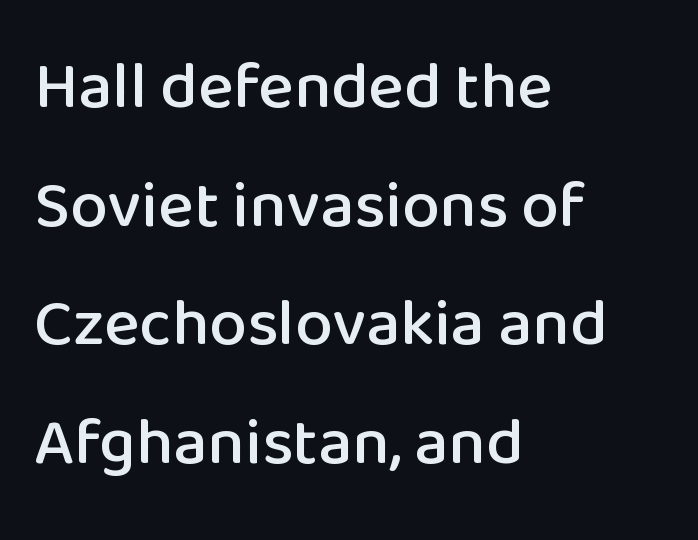
The image shows 67 px sans-serif type, upright; set left-aligned, line spacing 1.77x, normal letter spacing, not underlined; low stroke contrast and a medium x-height.
